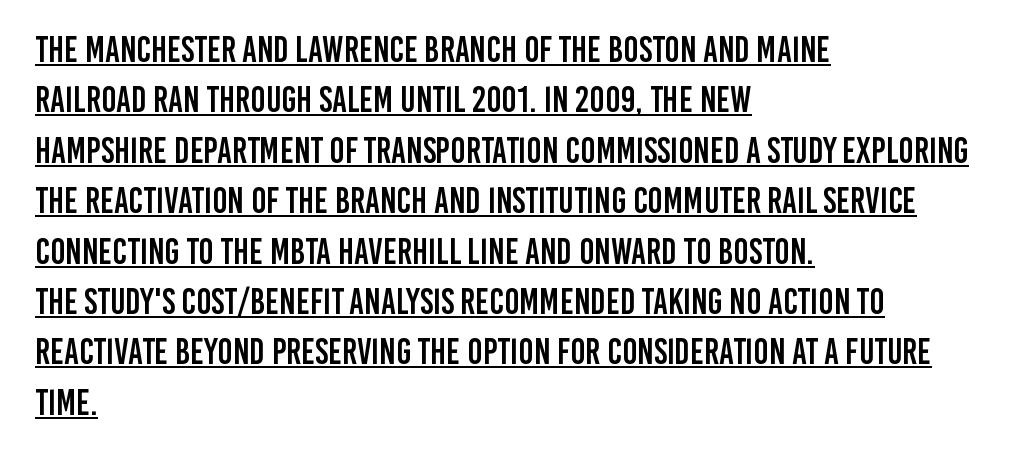
{"serif": "no", "italic": "no", "width": "condensed", "stroke_contrast": "low", "x_height": "large", "monospaced": "no", "underline": "yes", "align": "left", "line_spacing": "normal", "line_spacing_ratio": 1.4, "letter_spacing": "normal", "letter_spacing_em": 0.0, "glyph_px": 36}
